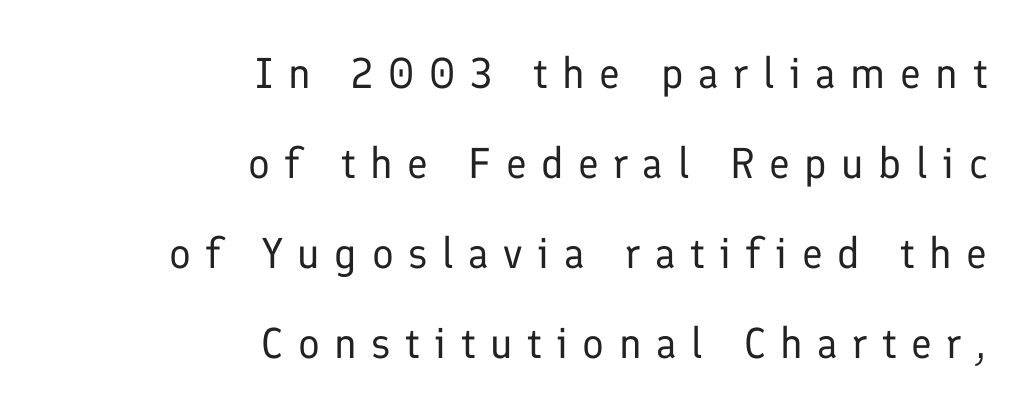
The image shows 43 px regular-weight sans-serif type, upright; set right-aligned, loose line spacing (2.09x), unusually wide letter spacing (+0.34 em), not underlined; low stroke contrast and a medium x-height.
